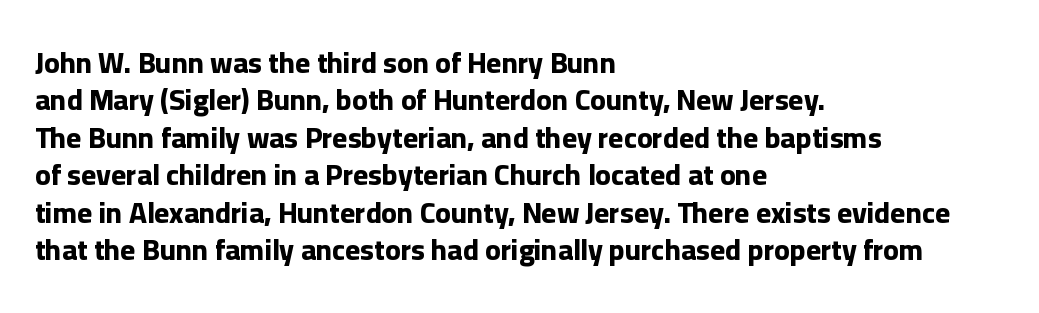
Reading down the block, your eye returns to a fixed left position each line. Vertically, the passage feels balanced, rows spaced as you'd expect. Character widths vary here, with narrow letters taking less room than wide ones. These lines keep a tight, regular rhythm from letter to letter. The typeface chosen for these lines omits serifs. Decoration check: the copy has no underline.
